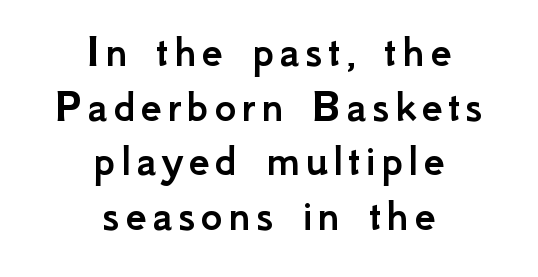
Q: Is the text italic (slanted)? A: No, it is upright.
Q: Is the typeface a serif or a sans-serif typeface? A: Sans-serif.
Q: Is the text underlined? A: No.
Q: How is the paragraph aligned? A: Centered.
Q: Width (condensed, normal, or wide)? A: Normal.
Q: Stroke contrast? A: Low.
Q: x-height? A: Small.
Q: Monospaced? A: No.
